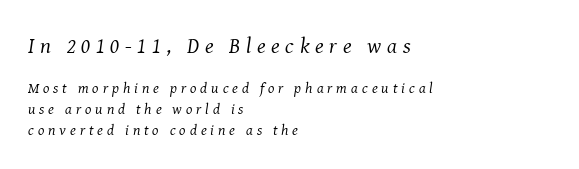
{"italic": "yes", "lean": "right", "slant_degrees": 8, "bold": "no", "underline": "no", "align": "left", "line_spacing": "normal", "line_spacing_ratio": 1.39, "letter_spacing": "wide", "letter_spacing_em": 0.26, "larger_block": "first", "size_ratio": 1.47, "glyph_px": 22}
